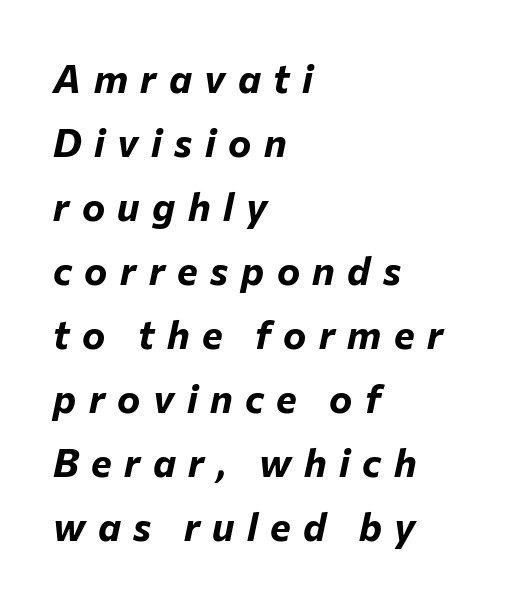
Posture: slanted. The rows are spaced the way most documents space them. Each word looks stretched out because of the extra space between its letters. The letters advance in unequal steps, a hallmark of proportional type. If you drew a ruler down the left edge, every line would touch it. The strokes are fattened all the way to bold.
